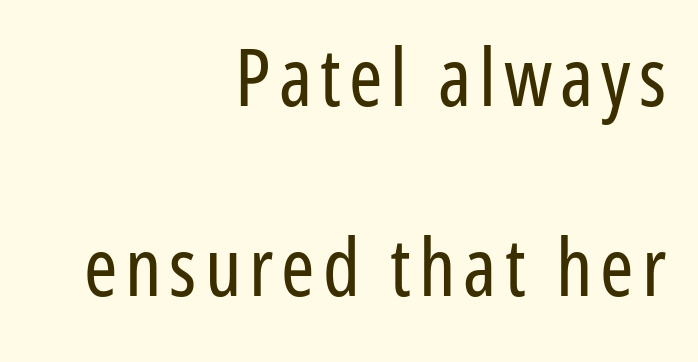
{"serif": "no", "italic": "no", "bold": "no", "weight": "regular", "width": "condensed", "stroke_contrast": "low", "x_height": "medium", "monospaced": "no", "underline": "no", "align": "right", "line_spacing": "loose", "line_spacing_ratio": 2.38, "glyph_px": 80}
